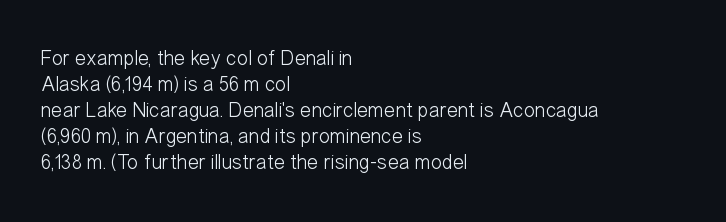
Q: Is the text bold? A: No.
Q: Is the text italic (slanted)? A: No, it is upright.
Q: Is the text underlined? A: No.
Q: How is the paragraph aligned? A: Left-aligned.
Q: Is the spacing between letters normal or unusually wide? A: Normal.
